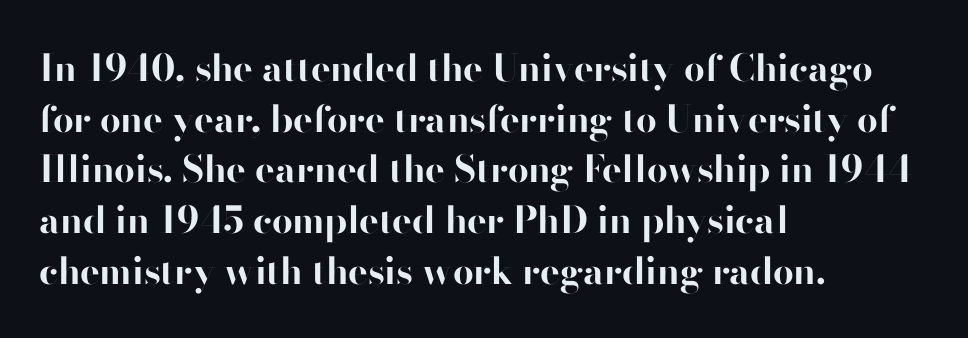
{"serif": "no", "italic": "no", "bold": "yes", "weight": "bold", "width": "normal", "stroke_contrast": "high", "x_height": "small", "monospaced": "no", "underline": "no", "align": "left", "line_spacing": "normal", "line_spacing_ratio": 1.37, "letter_spacing": "normal", "letter_spacing_em": 0.0, "glyph_px": 37}
